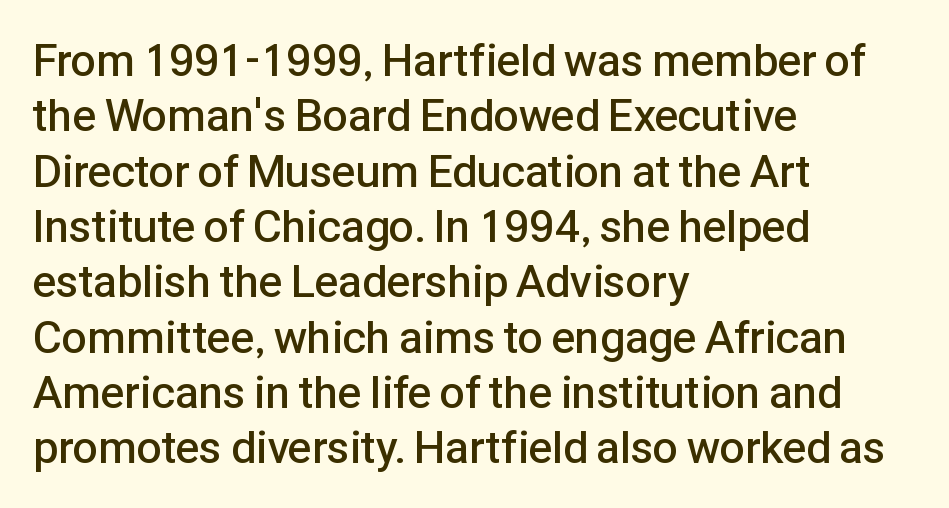
The image shows 45 px semibold sans-serif type, upright; set left-aligned, line spacing 1.23x, normal letter spacing, not underlined; low stroke contrast and a medium x-height.
